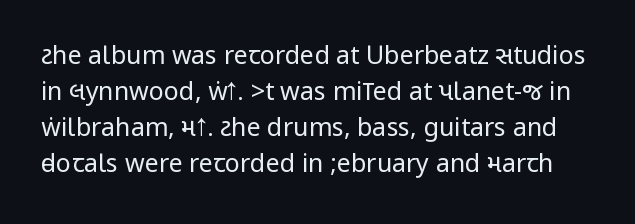
Q: Is the text bold? A: No.
Q: Is the text italic (slanted)? A: No, it is upright.
Q: Is the text underlined? A: No.
Q: Is the spacing between letters normal or unusually wide? A: Normal.
Q: Is the spacing between lines tight, normal or loose? A: Normal.
